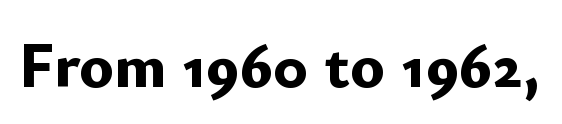
The image shows 65 px bold sans-serif type, upright; set normal letter spacing, not underlined; low stroke contrast and a small x-height.
